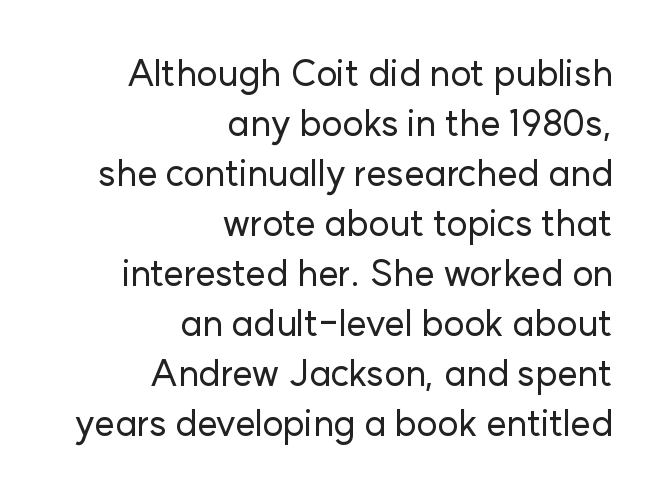
Between one letter and the next there's only the usual sliver of space. Descender tails drop into unmarked territory. Looks like regular typesetting: each glyph gets only the width it needs. These lines are set flush right with a ragged left edge.
